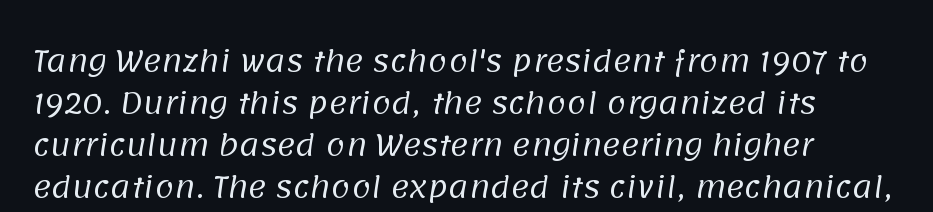
The image shows 28 px regular-weight sans-serif type; set normal line spacing (1.5x), normal letter spacing, not underlined; low stroke contrast and a large x-height.
